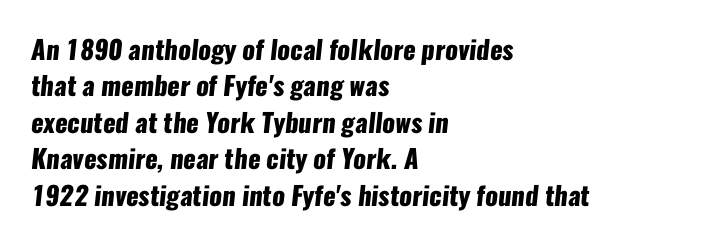
Q: Is the text bold? A: Yes.
Q: Is the text underlined? A: No.
Q: How is the paragraph aligned? A: Left-aligned.
Q: Is the spacing between letters normal or unusually wide? A: Normal.
Q: Is the spacing between lines tight, normal or loose? A: Normal.
